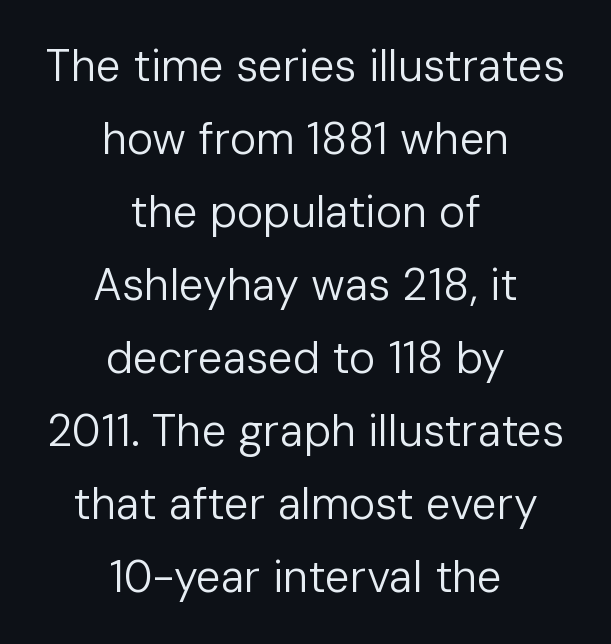
The image shows 44 px regular-weight sans-serif type, upright; set centered, normal line spacing (1.66x), normal letter spacing, not underlined; low stroke contrast and a medium x-height.
